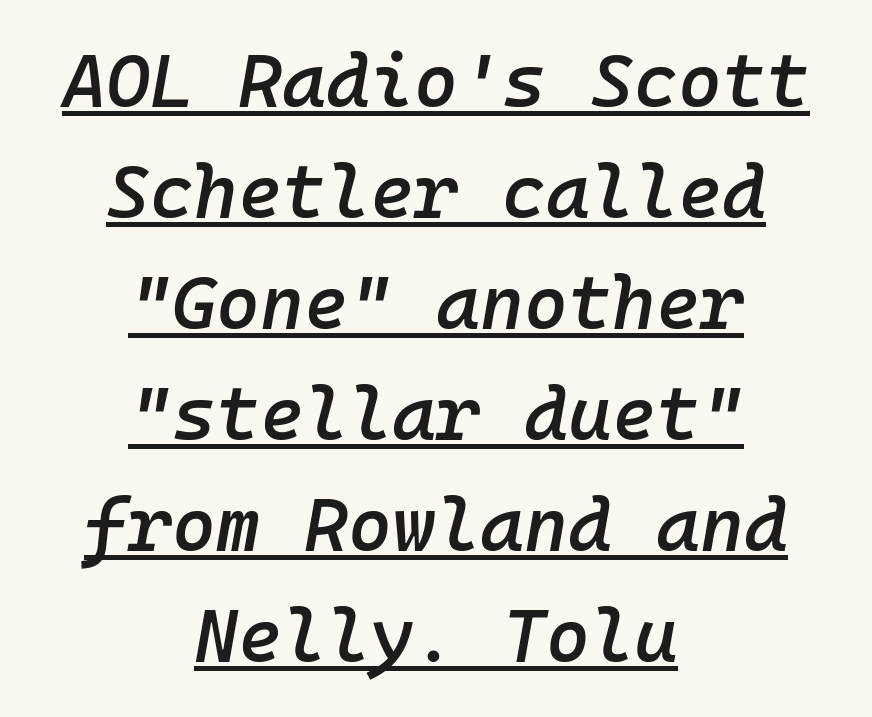
The image shows 75 px semibold type, italic (leaning right), monospaced; set centered, normal line spacing (1.48x), normal letter spacing, underlined; low stroke contrast and a medium x-height.
